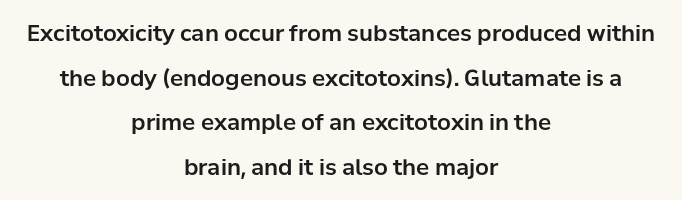
Q: Is the text italic (slanted)? A: No, it is upright.
Q: Is the text underlined? A: No.
Q: How is the paragraph aligned? A: Centered.
Q: Is the spacing between letters normal or unusually wide? A: Normal.
Q: Is the spacing between lines tight, normal or loose? A: Loose.
